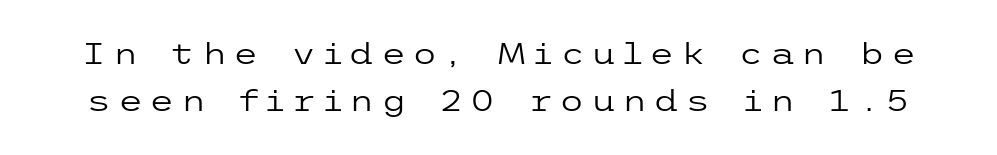
Notice how descenders clear the ascenders below comfortably — that's standard leading. Check the space under the baseline: it is left empty. The face used here is a sans, in the tradition of grotesques and geometrics. The rendering inserts visible extra space after every character. Does the lettering tilt? It doesn't — this is upright.
